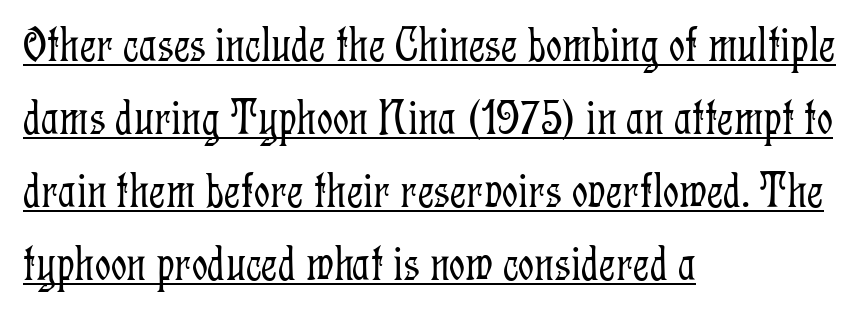
The image shows 50 px light, condensed serif type, upright; set left-aligned, normal line spacing (1.46x), normal letter spacing, underlined; low stroke contrast and a medium x-height.
